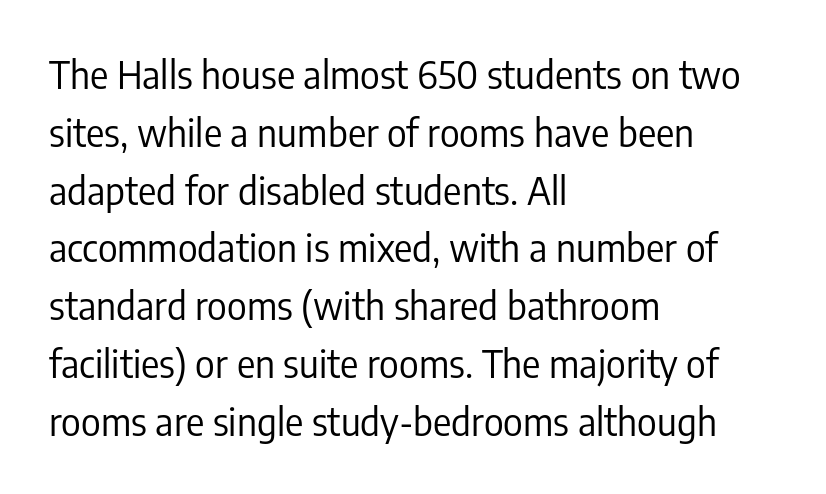
Q: Is the text bold? A: No.
Q: Is the text italic (slanted)? A: No, it is upright.
Q: Is the typeface a serif or a sans-serif typeface? A: Sans-serif.
Q: Is the text underlined? A: No.
Q: How is the paragraph aligned? A: Left-aligned.
Q: Is the spacing between letters normal or unusually wide? A: Normal.
Q: Is the spacing between lines tight, normal or loose? A: Normal.
Q: Width (condensed, normal, or wide)? A: Condensed.
Q: Stroke contrast? A: Low.
Q: x-height? A: Medium.
Q: Monospaced? A: No.
